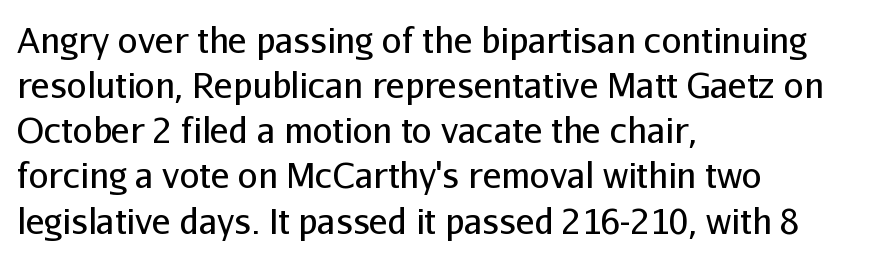
{"serif": "no", "italic": "no", "bold": "no", "weight": "regular", "width": "normal", "stroke_contrast": "low", "x_height": "medium", "monospaced": "no", "underline": "no", "align": "left", "line_spacing": "normal", "line_spacing_ratio": 1.29, "letter_spacing": "normal", "letter_spacing_em": 0.0, "glyph_px": 35}
